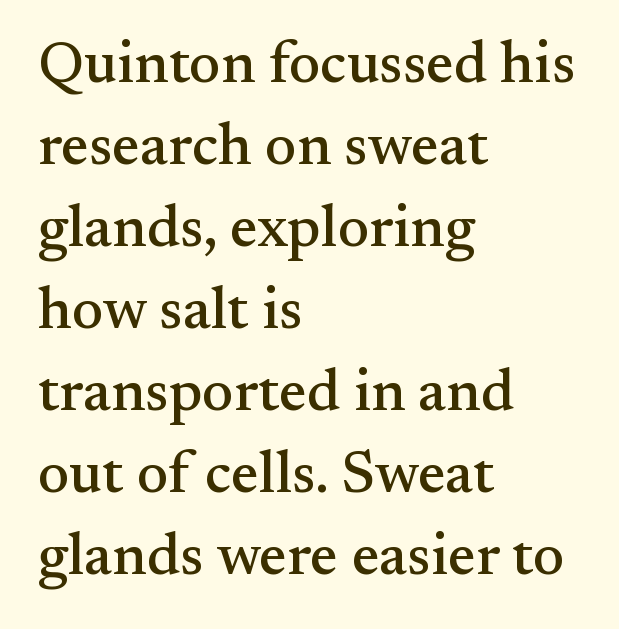
A normal amount of white space separates one row of letters from the next. This sample has the flowing, uneven cadence of proportional lettering. Type style note: has serifs. Letters rest on an invisible, unmarked baseline. The ragged edge is on the right, which tells us the setting is flush left.
